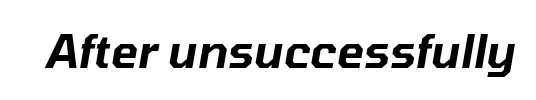
The image shows 45 px text type, italic (leaning right); set normal letter spacing, not underlined; low stroke contrast and a medium x-height.
